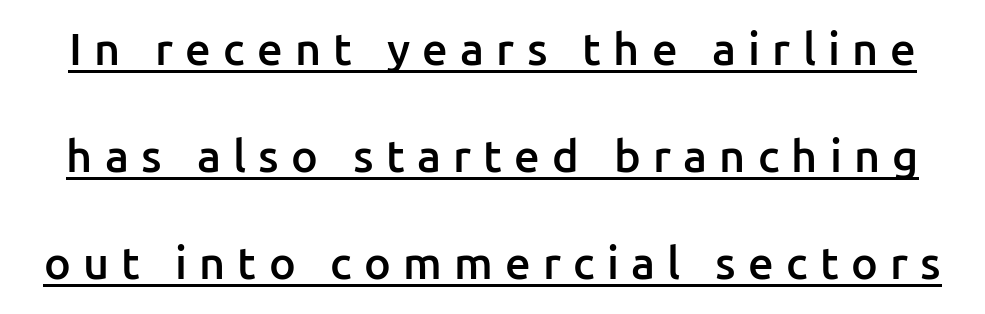
Ascenders rise straight up at ninety degrees. The line texture is sparse and dotted thanks to wide tracking. Nothing sits at the stroke ends, so this counts as sans-serif. Does the leading feel generous? Absolutely, it's lavish.
